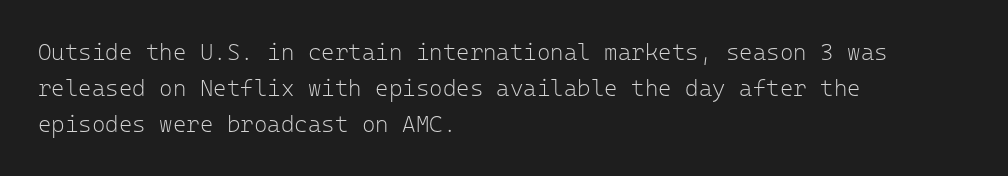
{"italic": "no", "bold": "no", "underline": "no", "align": "left", "line_spacing": "normal", "line_spacing_ratio": 1.56, "letter_spacing": "normal", "letter_spacing_em": 0.0, "glyph_px": 23}
